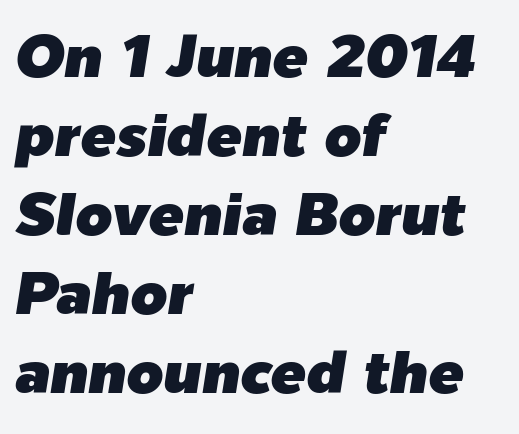
The image shows 59 px text type, italic (leaning right); set left-aligned, normal line spacing (1.34x), normal letter spacing, not underlined; low stroke contrast and a medium x-height.
